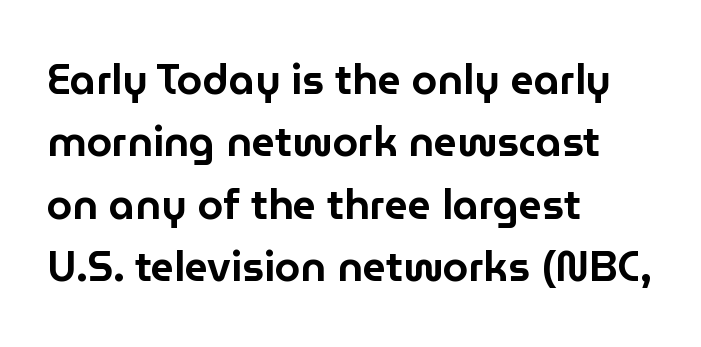
The font family rendered here belongs to the sans-serif group. Regular leading. Does the copy run flush right? No — it runs flush left. Words float on clear page, feet unadorned.
